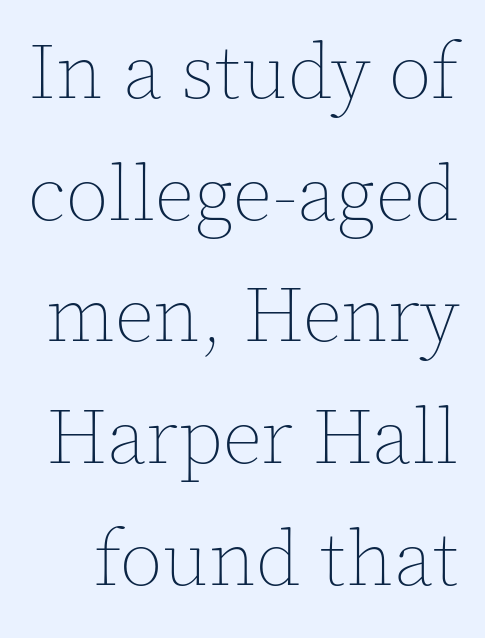
Q: Is the text bold? A: No.
Q: Is the text italic (slanted)? A: No, it is upright.
Q: Is the text underlined? A: No.
Q: Is the spacing between letters normal or unusually wide? A: Normal.
Q: Is the spacing between lines tight, normal or loose? A: Normal.
Q: Width (condensed, normal, or wide)? A: Normal.
Q: x-height? A: Medium.
Q: Monospaced? A: No.
